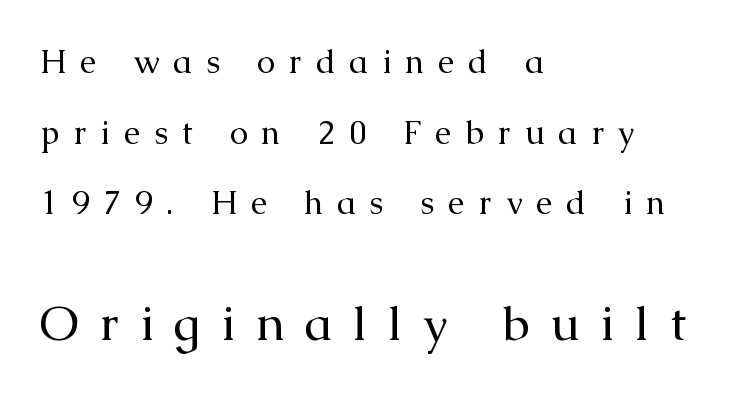
Rows of type keep a wide berth in the vertical direction. The baseline area is clear. Tall strokes in this sample are plumb rather than angled. A serif font was chosen for this passage. This sample is left-justified, so line endings fall wherever the words run out.
